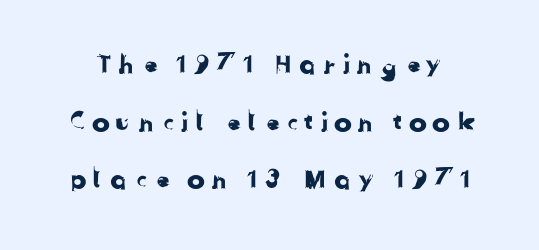
The image shows 27 px text type; set loose line spacing (2.13x), unusually wide letter spacing (+0.2 em), not underlined.
